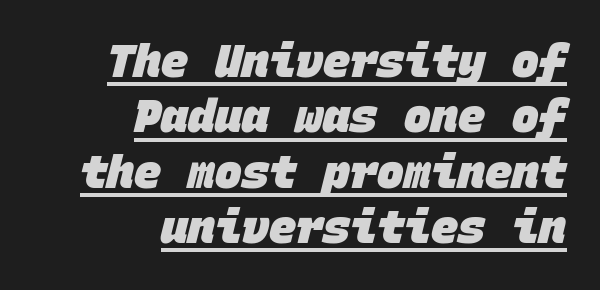
{"serif": "no", "bold": "yes", "weight": "heavy", "width": "normal", "stroke_contrast": "low", "x_height": "large", "monospaced": "yes", "underline": "yes", "align": "right", "line_spacing_ratio": 1.23, "letter_spacing": "normal", "letter_spacing_em": 0.0, "glyph_px": 45}
